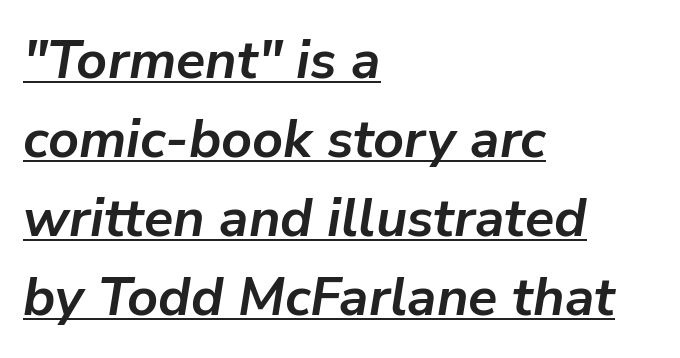
Beneath each row of characters lies a ruled line. The face used here is rendered with its standard letterfit. Honestly, the row spacing looks completely unremarkable. This is oblique type, the kind used for emphasis or titles.
